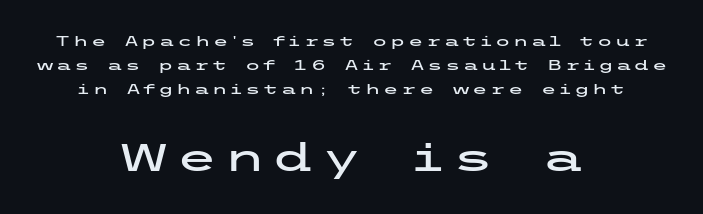
The image shows 38 px wide sans-serif type, upright; set centered, line spacing 1.73x, not underlined; the second (bottom) block is 2.71x larger; low stroke contrast and a medium x-height.
